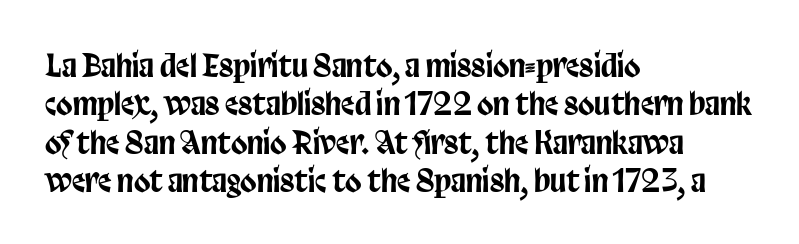
Looks like regular typesetting: each glyph gets only the width it needs. Each word holds together tightly as a unit, with standard inter-letter gaps. Examine the stroke ends and you'll find no serifs. Vertically, the passage feels balanced, rows spaced as you'd expect. If you drew a line through each stem, it would be perfectly vertical. This rendering uses left alignment, leaving the right contour irregular.
